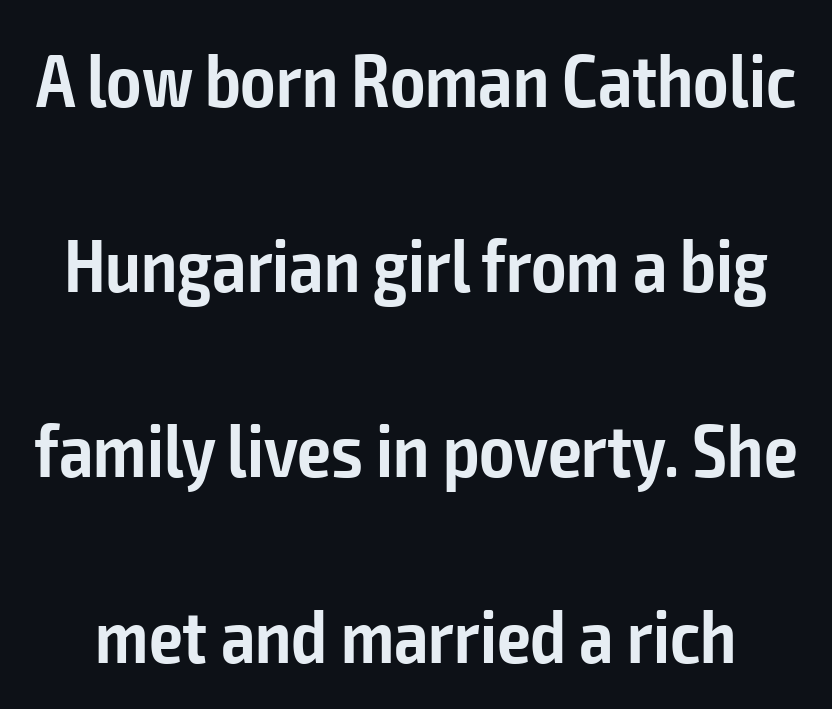
Each new line begins a long way beneath the previous one. This sample has the flowing, uneven cadence of proportional lettering. Inter-character spacing is left at the font's built-in metrics. This is the in-between weight designers call semibold or demi. Italic: no, the glyphs are upright roman. The space beneath each line is pristine and unruled.
